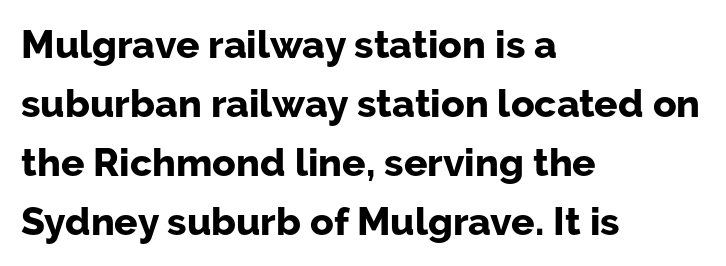
{"serif": "no", "italic": "no", "bold": "yes", "weight": "bold", "width": "normal", "stroke_contrast": "low", "x_height": "medium", "monospaced": "no", "underline": "no", "align": "left", "line_spacing": "normal", "line_spacing_ratio": 1.51, "letter_spacing": "normal", "letter_spacing_em": 0.0, "glyph_px": 39}
